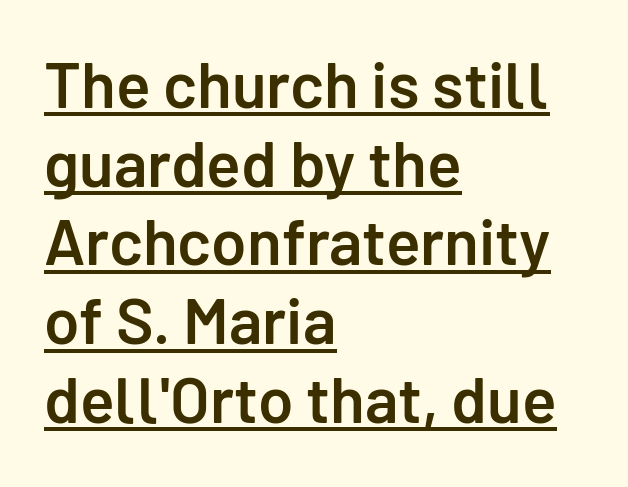
{"serif": "no", "italic": "no", "bold": "semi", "weight": "semibold", "width": "normal", "stroke_contrast": "low", "x_height": "medium", "monospaced": "no", "underline": "yes", "align": "left", "line_spacing_ratio": 1.23, "letter_spacing": "normal", "letter_spacing_em": 0.0, "glyph_px": 64}
